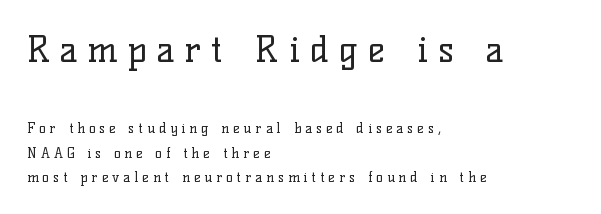
{"serif": "yes", "italic": "no", "bold": "no", "weight": "regular", "width": "normal", "stroke_contrast": "low", "x_height": "medium", "monospaced": "no", "underline": "no", "align": "left", "line_spacing_ratio": 1.76, "letter_spacing": "wide", "letter_spacing_em": 0.28, "larger_block": "first", "size_ratio": 2.57, "glyph_px": 36}
